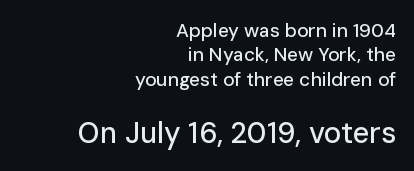
Type size steps up from the first block to the second. A typesetter would mark this as roman, not italic. The characters display no serif detailing; their extremities are plain. Do the characters align in a grid? No, the font is proportional. Each new line begins a customary step beneath the previous one.
